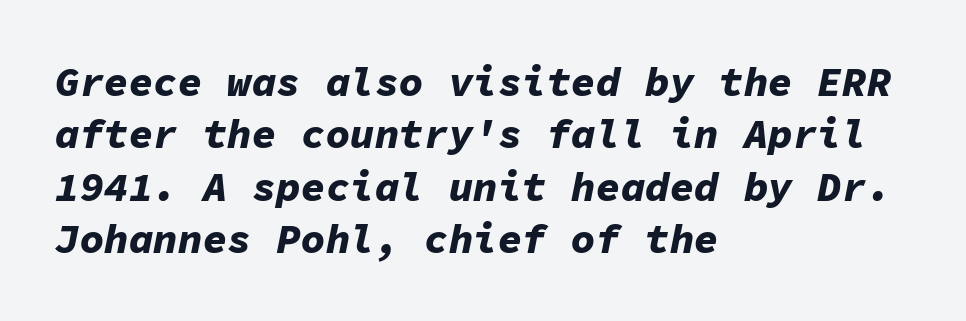
The passage shown is typed in a monospace face where columns stay perfectly aligned. Descenders hang freely into open space. You can tell it's italic because the verticals aren't actually vertical. The vertical gap from one line to the next is medium. Typesetter's note: full bold, strokes at maximum text heaviness. Leftover space on each line is placed entirely after the last word.
